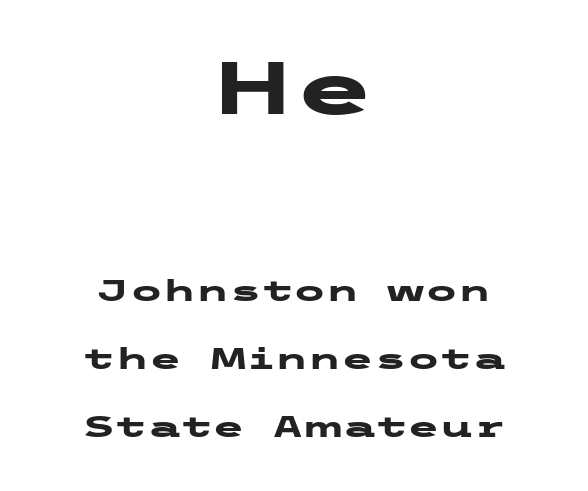
Q: Is the text bold? A: Yes.
Q: Is the text italic (slanted)? A: No, it is upright.
Q: Is the typeface a serif or a sans-serif typeface? A: Sans-serif.
Q: Is the text underlined? A: No.
Q: How is the paragraph aligned? A: Centered.
Q: Is the spacing between letters normal or unusually wide? A: Normal.
Q: Is the spacing between lines tight, normal or loose? A: Loose.
Q: Which block of text is set in a larger size, the first (top) or the second (bottom)? A: The first (top) one.
Q: Width (condensed, normal, or wide)? A: Wide.
Q: Stroke contrast? A: Low.
Q: x-height? A: Medium.
